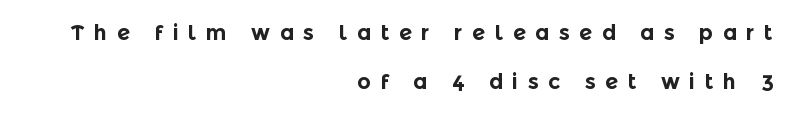
{"italic": "no", "bold": "yes", "underline": "no", "align": "right", "line_spacing": "loose", "line_spacing_ratio": 2.35, "letter_spacing": "wide", "letter_spacing_em": 0.45, "glyph_px": 21}
